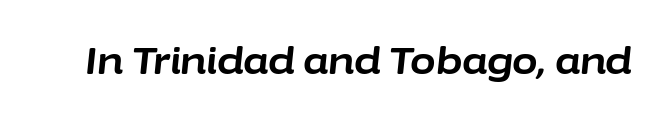
The passage shown is not underscored anywhere. This sample uses an oblique cut, with every glyph tilted off the vertical. The letters are bold, with thick, heavy strokes. Students, note that the glyphs here touch the page at normal intervals. Varying glyph widths throughout — classic text-font behaviour.
